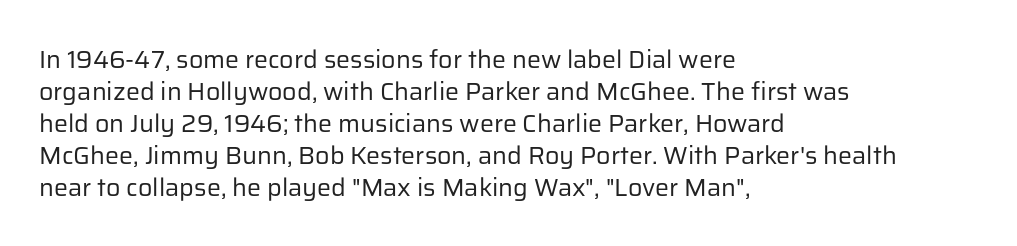
Q: Is the text bold? A: No.
Q: Is the text italic (slanted)? A: No, it is upright.
Q: Is the text underlined? A: No.
Q: How is the paragraph aligned? A: Left-aligned.
Q: Is the spacing between letters normal or unusually wide? A: Normal.
Q: Is the spacing between lines tight, normal or loose? A: Normal.
